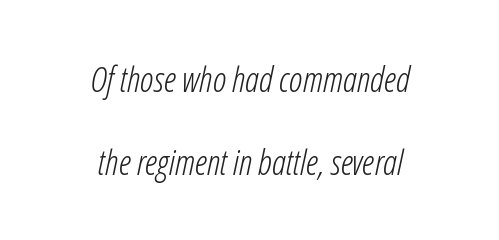
Caption: standard tracking, unaltered. Glance below the letters and you will spot only blank space. Character widths vary here, with narrow letters taking less room than wide ones. Every row of glyphs is offset so its center matches the block's center.
